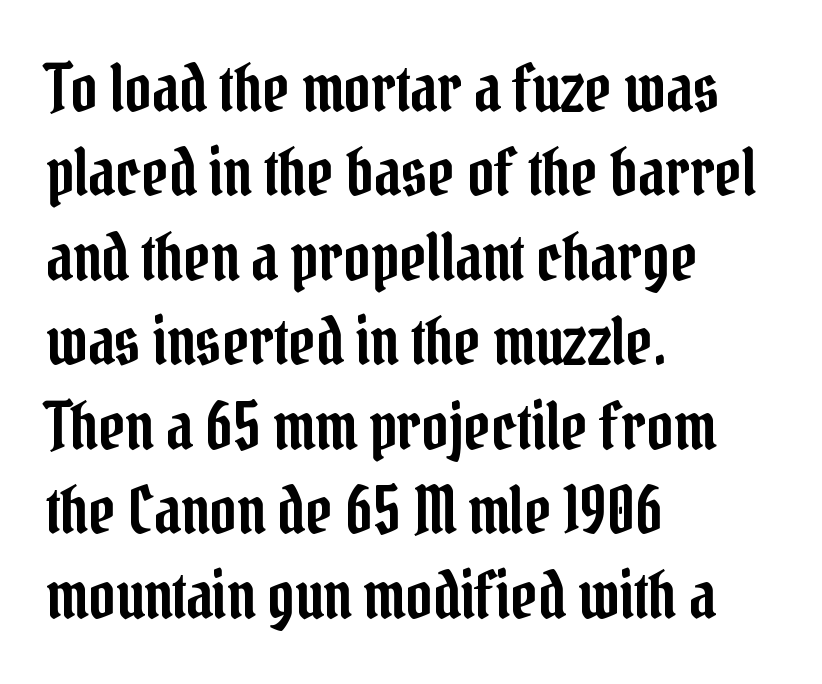
Q: Is the text italic (slanted)? A: No, it is upright.
Q: Is the typeface a serif or a sans-serif typeface? A: Serif.
Q: Is the text underlined? A: No.
Q: How is the paragraph aligned? A: Left-aligned.
Q: Is the spacing between letters normal or unusually wide? A: Normal.
Q: Is the spacing between lines tight, normal or loose? A: Normal.
Q: Width (condensed, normal, or wide)? A: Condensed.
Q: Stroke contrast? A: Low.
Q: x-height? A: Medium.
Q: Monospaced? A: No.
